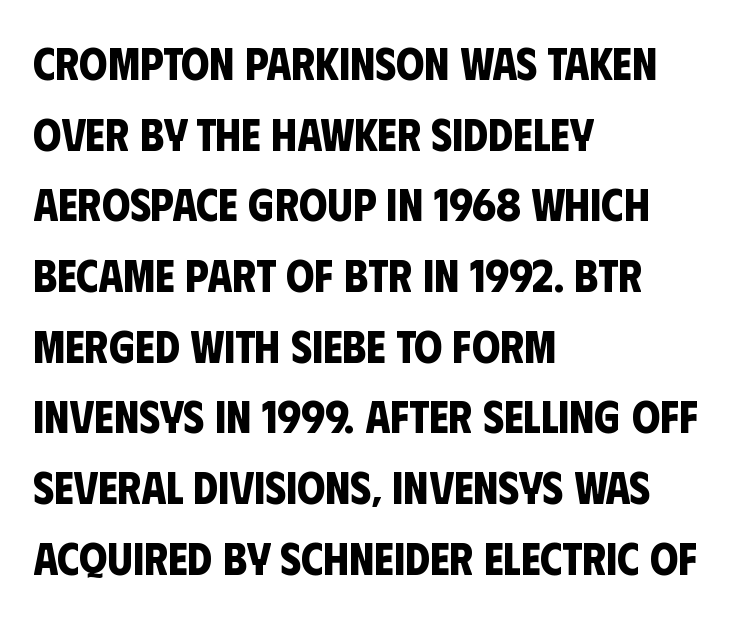
{"serif": "no", "bold": "yes", "weight": "bold", "width": "condensed", "stroke_contrast": "low", "x_height": "large", "monospaced": "no", "underline": "no", "align": "left", "line_spacing": "normal", "line_spacing_ratio": 1.57, "letter_spacing": "normal", "letter_spacing_em": 0.0, "glyph_px": 45}
